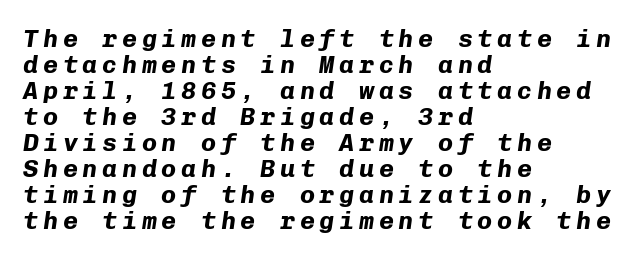
{"italic": "yes", "lean": "right", "slant_degrees": 8, "bold": "yes", "underline": "no", "align": "left", "line_spacing": "tight", "line_spacing_ratio": 1.04, "glyph_px": 25}
